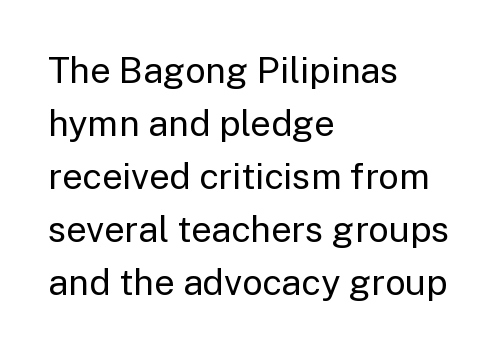
Q: Is the text bold? A: No.
Q: Is the text italic (slanted)? A: No, it is upright.
Q: Is the typeface a serif or a sans-serif typeface? A: Sans-serif.
Q: Is the text underlined? A: No.
Q: How is the paragraph aligned? A: Left-aligned.
Q: Is the spacing between letters normal or unusually wide? A: Normal.
Q: Is the spacing between lines tight, normal or loose? A: Normal.
Q: Width (condensed, normal, or wide)? A: Normal.
Q: Stroke contrast? A: Low.
Q: x-height? A: Medium.
Q: Monospaced? A: No.
